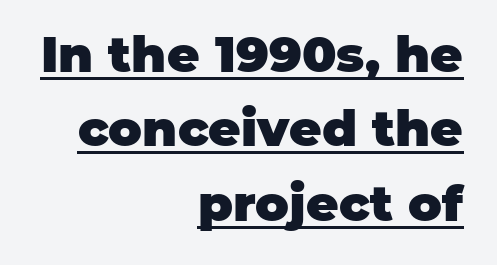
The text block is weighted toward the right margin, trailing off unevenly leftward. The horizontal fit of the characters is conventional and even. Are there feet on the stems? There aren't — it's a sans. The specimen includes a rule beneath the text block's lines. Successive baselines arrive at the customary interval.
